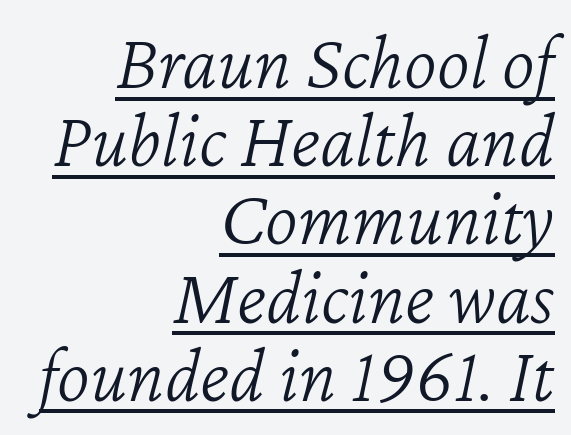
Q: Is the text bold? A: No.
Q: Is the text italic (slanted)? A: Yes, it leans right by about 12 degrees.
Q: Is the text underlined? A: Yes.
Q: How is the paragraph aligned? A: Right-aligned.
Q: Is the spacing between letters normal or unusually wide? A: Normal.
Q: Is the spacing between lines tight, normal or loose? A: Tight.
Q: Width (condensed, normal, or wide)? A: Normal.
Q: Stroke contrast? A: Low.
Q: x-height? A: Medium.
Q: Monospaced? A: No.
